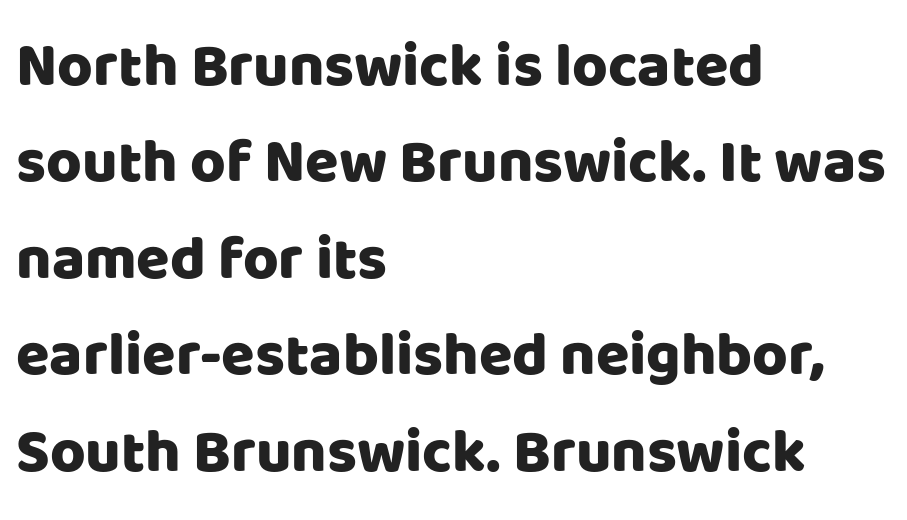
The image shows 61 px sans-serif type, upright; set left-aligned, normal line spacing (1.58x), normal letter spacing, not underlined; low stroke contrast and a large x-height.
